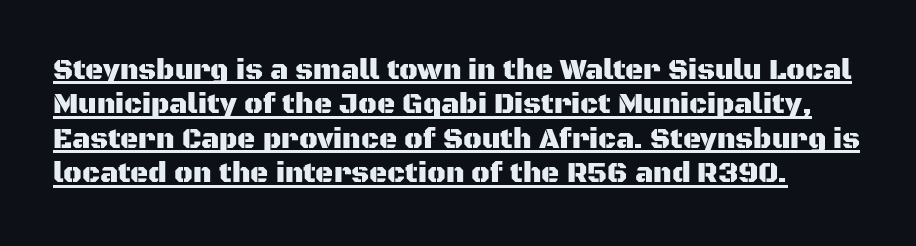
Q: Is the text italic (slanted)? A: No, it is upright.
Q: Is the typeface a serif or a sans-serif typeface? A: Sans-serif.
Q: Is the text underlined? A: Yes.
Q: Is the spacing between letters normal or unusually wide? A: Normal.
Q: Width (condensed, normal, or wide)? A: Normal.
Q: Stroke contrast? A: Medium.
Q: x-height? A: Large.
Q: Monospaced? A: No.
